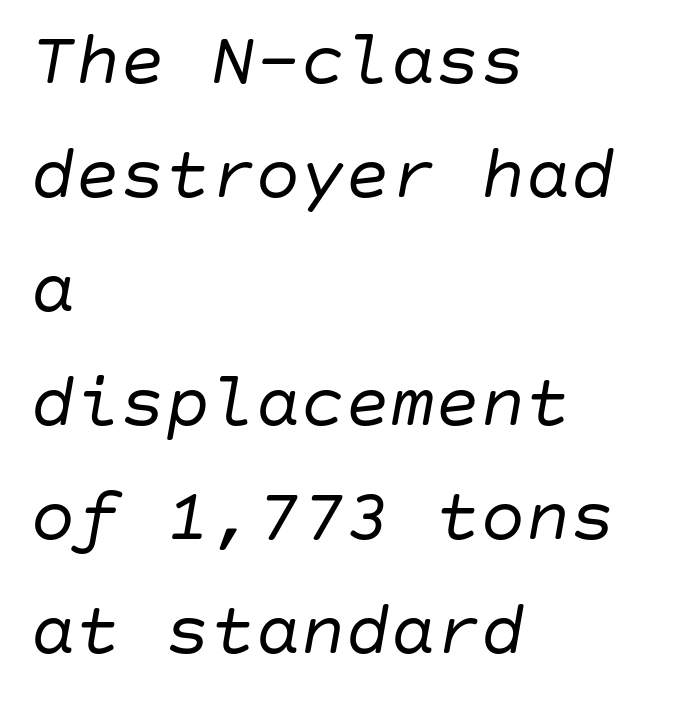
Q: Is the text bold? A: No.
Q: Is the text italic (slanted)? A: Yes, it leans right by about 10 degrees.
Q: Is the text underlined? A: No.
Q: How is the paragraph aligned? A: Left-aligned.
Q: Is the spacing between letters normal or unusually wide? A: Normal.
Q: Is the spacing between lines tight, normal or loose? A: Normal.
Q: Width (condensed, normal, or wide)? A: Normal.
Q: Stroke contrast? A: Low.
Q: x-height? A: Large.
